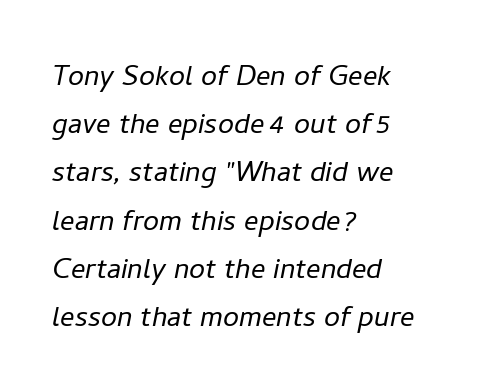
Q: Is the text bold? A: No.
Q: Is the text italic (slanted)? A: Yes, it leans right by about 11 degrees.
Q: Is the text underlined? A: No.
Q: How is the paragraph aligned? A: Left-aligned.
Q: Is the spacing between letters normal or unusually wide? A: Normal.
Q: Is the spacing between lines tight, normal or loose? A: Normal.
Q: Width (condensed, normal, or wide)? A: Normal.
Q: Stroke contrast? A: Low.
Q: x-height? A: Medium.
Q: Monospaced? A: No.
